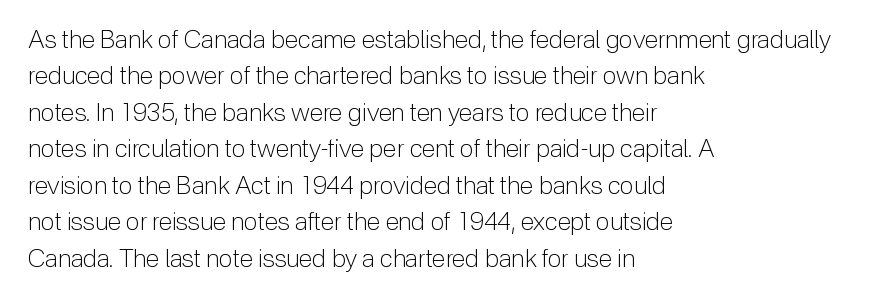
In terms of posture, this sample is upright. The passage shown has conventional tracking throughout. The zone under the glyphs is completely vacant. The lines are quadded left. These glyphs show unthickened strokes, regular width or finer. Rows of type keep a routine distance in the vertical direction.
